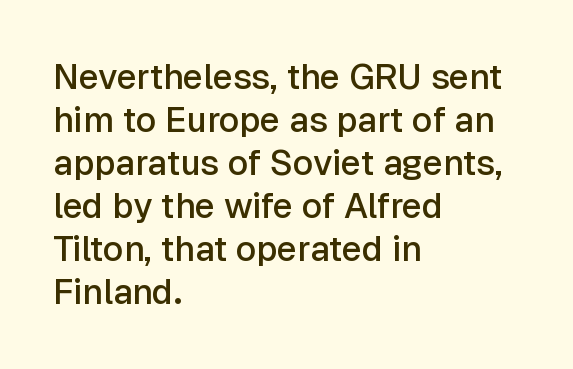
The image shows 35 px semibold sans-serif type, upright; set left-aligned, line spacing 1.23x, normal letter spacing, not underlined; low stroke contrast and a medium x-height.
